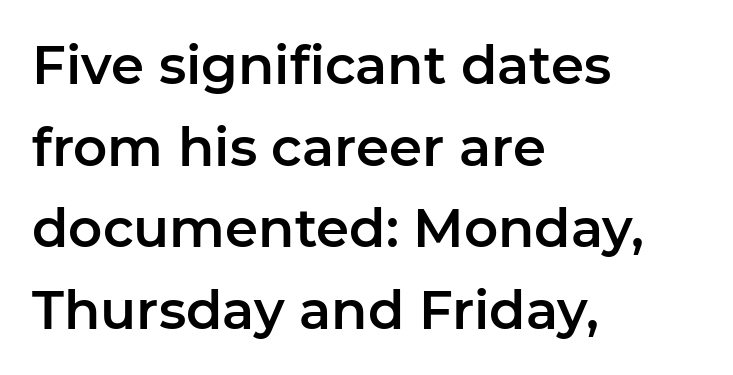
Q: Is the text italic (slanted)? A: No, it is upright.
Q: Is the typeface a serif or a sans-serif typeface? A: Sans-serif.
Q: Is the text underlined? A: No.
Q: How is the paragraph aligned? A: Left-aligned.
Q: Is the spacing between letters normal or unusually wide? A: Normal.
Q: Is the spacing between lines tight, normal or loose? A: Normal.
Q: Width (condensed, normal, or wide)? A: Normal.
Q: Stroke contrast? A: Low.
Q: x-height? A: Medium.
Q: Monospaced? A: No.
